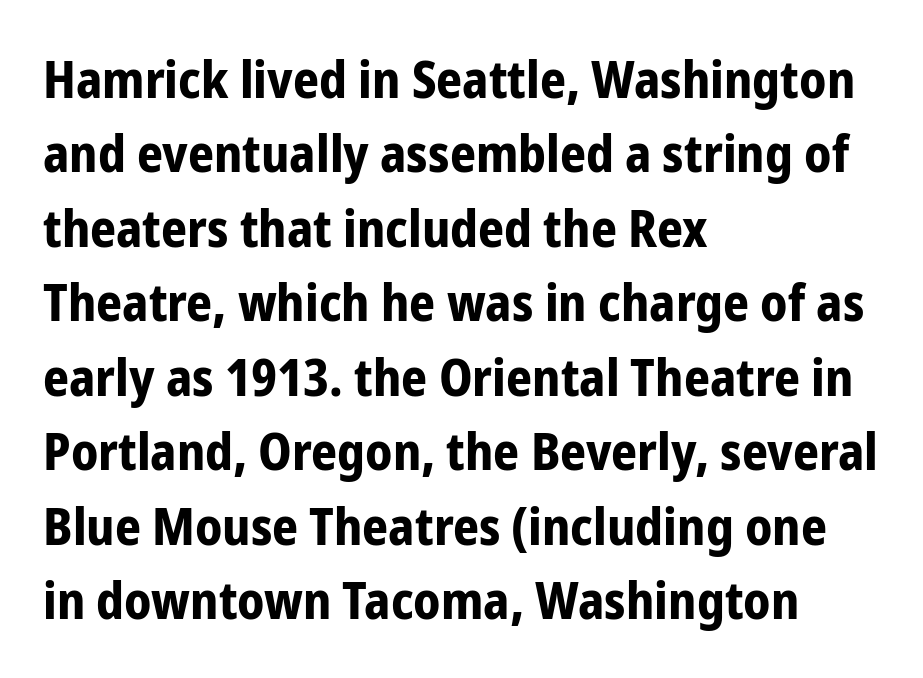
Q: Is the text bold? A: Yes.
Q: Is the text italic (slanted)? A: No, it is upright.
Q: Is the typeface a serif or a sans-serif typeface? A: Sans-serif.
Q: Is the text underlined? A: No.
Q: How is the paragraph aligned? A: Left-aligned.
Q: Is the spacing between letters normal or unusually wide? A: Normal.
Q: Is the spacing between lines tight, normal or loose? A: Normal.
Q: Width (condensed, normal, or wide)? A: Condensed.
Q: Stroke contrast? A: Low.
Q: x-height? A: Medium.
Q: Monospaced? A: No.
